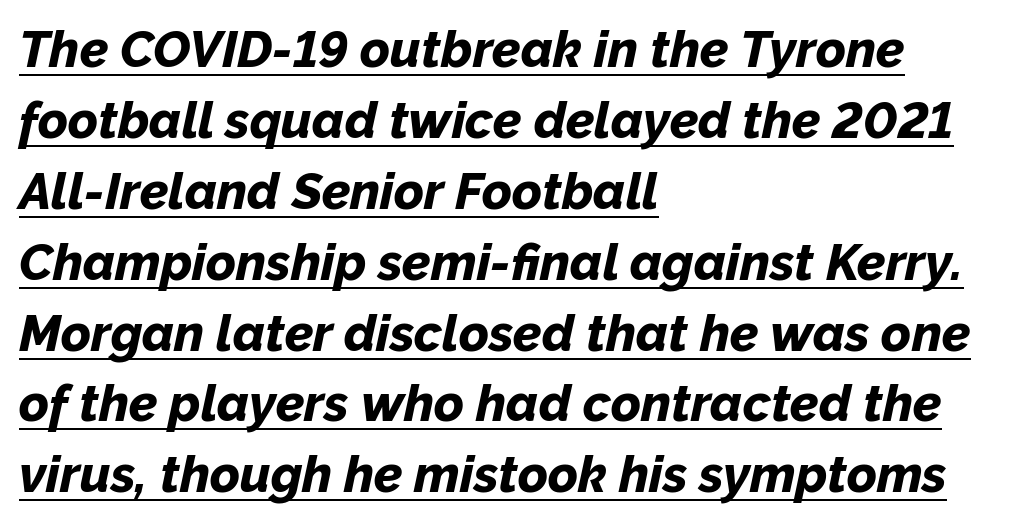
Q: Is the text bold? A: Yes.
Q: Is the text italic (slanted)? A: Yes, it leans right by about 12 degrees.
Q: Is the text underlined? A: Yes.
Q: How is the paragraph aligned? A: Left-aligned.
Q: Is the spacing between letters normal or unusually wide? A: Normal.
Q: Is the spacing between lines tight, normal or loose? A: Normal.
Q: Width (condensed, normal, or wide)? A: Normal.
Q: Stroke contrast? A: Low.
Q: x-height? A: Medium.
Q: Monospaced? A: No.
